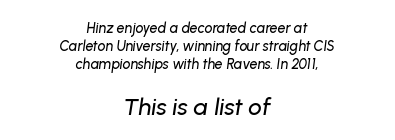
The image shows 24 px text type, italic (leaning right); set centered, normal line spacing (1.27x), normal letter spacing, not underlined; the second (bottom) block is 1.71x larger.
